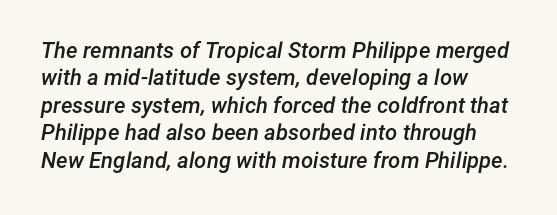
The image shows 22 px text type, italic (leaning right); set left-aligned, normal line spacing (1.25x), normal letter spacing, not underlined.
